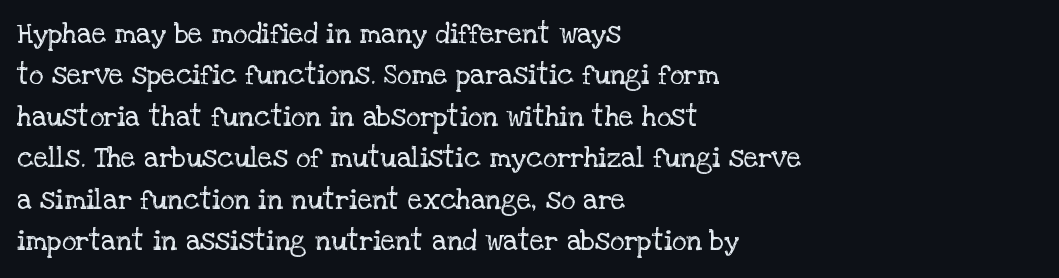
The image shows 28 px regular-weight serif type, upright; set left-aligned, normal line spacing (1.48x), normal letter spacing, not underlined; low stroke contrast and a large x-height.
